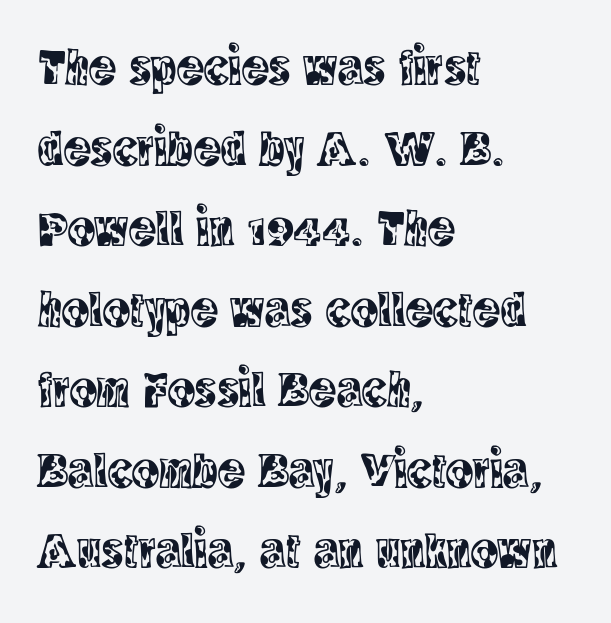
{"serif": "yes", "italic": "no", "width": "condensed", "x_height": "large", "monospaced": "no", "underline": "no", "align": "left", "line_spacing": "normal", "line_spacing_ratio": 1.58, "letter_spacing": "normal", "letter_spacing_em": 0.0, "glyph_px": 51}
